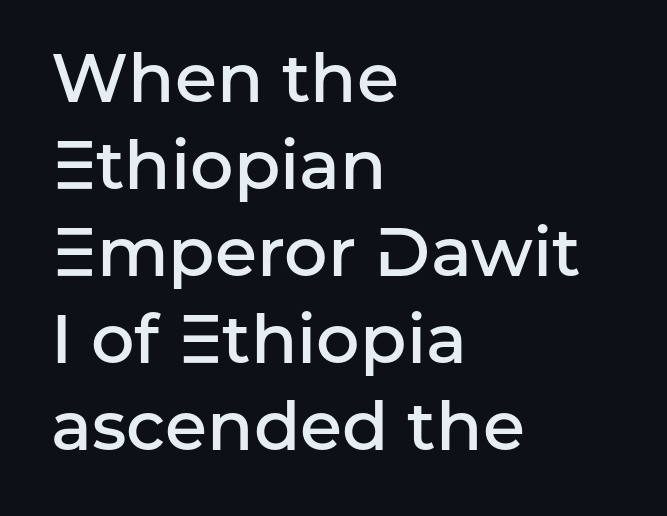
The image shows 68 px semibold sans-serif type, upright; set left-aligned, normal line spacing (1.28x), normal letter spacing, not underlined; low stroke contrast and a medium x-height.
